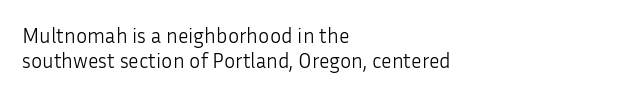
{"italic": "no", "bold": "no", "underline": "no", "align": "left", "line_spacing_ratio": 1.17, "letter_spacing": "normal", "letter_spacing_em": 0.0, "glyph_px": 21}
